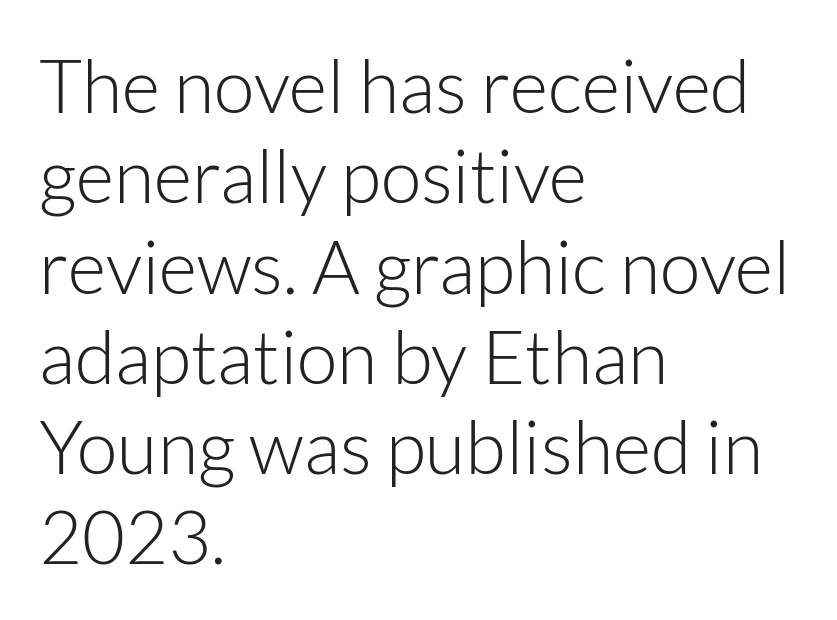
{"serif": "no", "italic": "no", "bold": "no", "weight": "light", "width": "normal", "stroke_contrast": "low", "x_height": "medium", "monospaced": "no", "underline": "no", "align": "left", "line_spacing_ratio": 1.22, "letter_spacing": "normal", "letter_spacing_em": 0.0, "glyph_px": 74}
